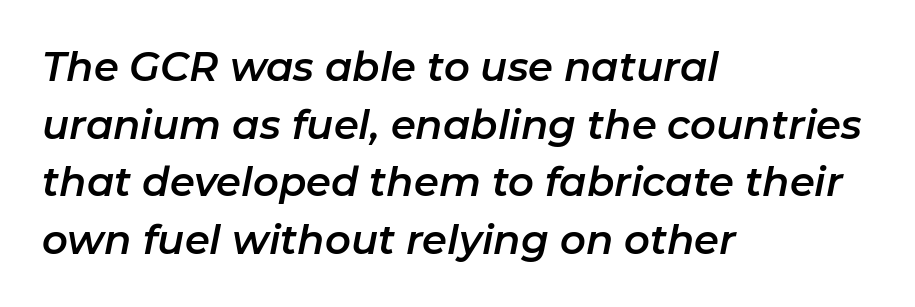
Where is the straight margin? On the left. In terms of leading, this rendering sits right in the middle. When letters slant like this, we call the style italic. Observe the ordinary spacing: letters are neighbours, not strangers.
